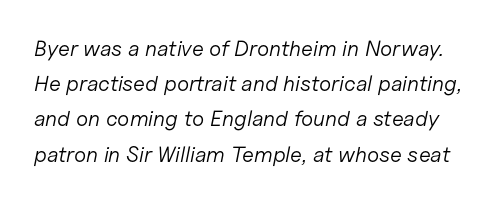
{"italic": "yes", "lean": "right", "slant_degrees": 11, "bold": "no", "underline": "no", "line_spacing": "normal", "line_spacing_ratio": 1.6, "letter_spacing": "normal", "letter_spacing_em": 0.0, "glyph_px": 22}
